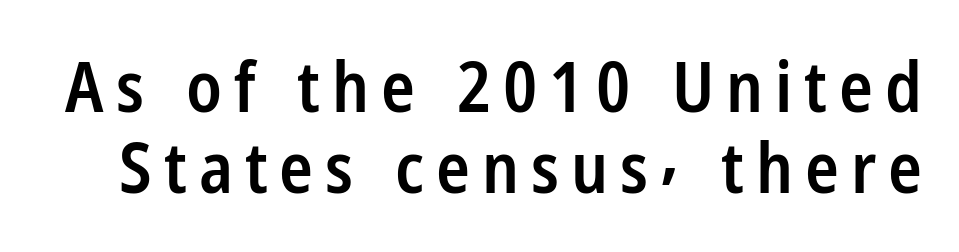
Q: Is the text bold? A: Semi-bold.
Q: Is the text italic (slanted)? A: No, it is upright.
Q: Is the typeface a serif or a sans-serif typeface? A: Sans-serif.
Q: Is the text underlined? A: No.
Q: Width (condensed, normal, or wide)? A: Condensed.
Q: Stroke contrast? A: Low.
Q: x-height? A: Medium.
Q: Monospaced? A: No.
